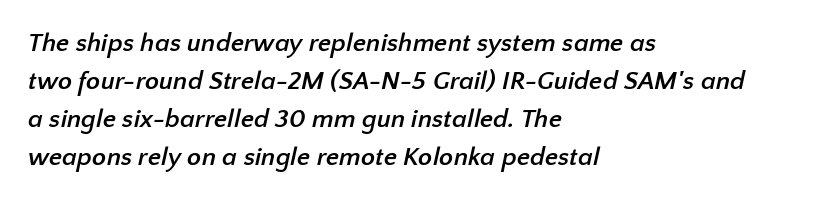
{"bold": "yes", "underline": "no", "align": "left", "line_spacing": "normal", "line_spacing_ratio": 1.46, "letter_spacing": "normal", "letter_spacing_em": 0.0, "glyph_px": 26}
